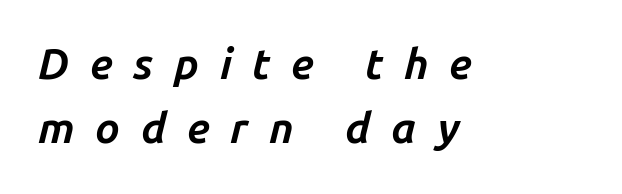
Q: Is the text bold? A: Yes.
Q: Is the text italic (slanted)? A: Yes, it leans right by about 14 degrees.
Q: Is the text underlined? A: No.
Q: How is the paragraph aligned? A: Left-aligned.
Q: Is the spacing between letters normal or unusually wide? A: Unusually wide.
Q: Is the spacing between lines tight, normal or loose? A: Normal.
Q: Width (condensed, normal, or wide)? A: Normal.
Q: Stroke contrast? A: Low.
Q: x-height? A: Medium.
Q: Monospaced? A: No.
